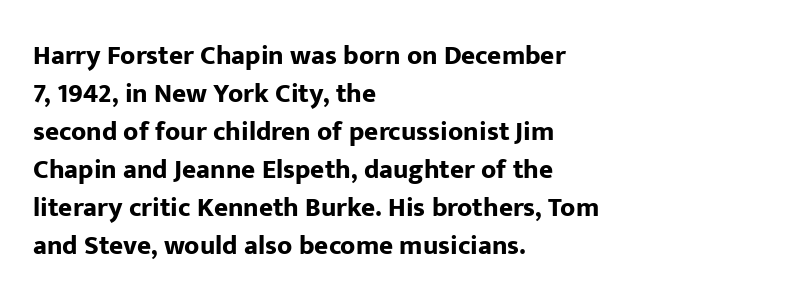
Q: Is the text bold? A: Yes.
Q: Is the text italic (slanted)? A: No, it is upright.
Q: Is the text underlined? A: No.
Q: How is the paragraph aligned? A: Left-aligned.
Q: Is the spacing between letters normal or unusually wide? A: Normal.
Q: Is the spacing between lines tight, normal or loose? A: Normal.
